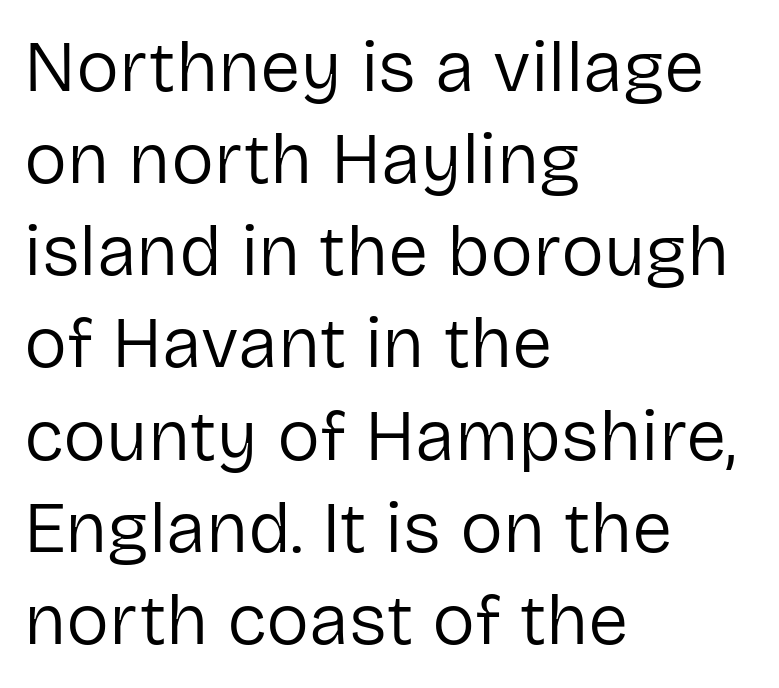
Q: Is the text bold? A: No.
Q: Is the text italic (slanted)? A: No, it is upright.
Q: Is the typeface a serif or a sans-serif typeface? A: Sans-serif.
Q: Is the text underlined? A: No.
Q: How is the paragraph aligned? A: Left-aligned.
Q: Is the spacing between letters normal or unusually wide? A: Normal.
Q: Is the spacing between lines tight, normal or loose? A: Normal.
Q: Width (condensed, normal, or wide)? A: Normal.
Q: Stroke contrast? A: Low.
Q: x-height? A: Medium.
Q: Monospaced? A: No.
